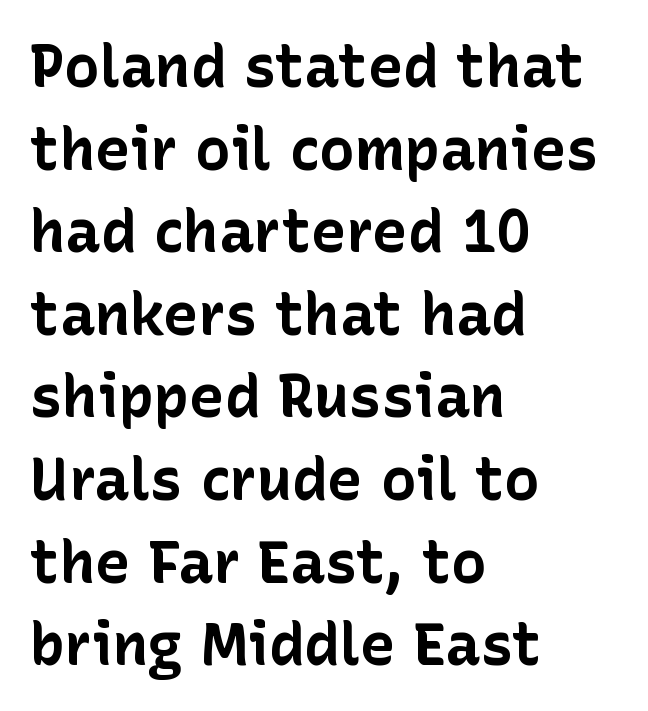
Q: Is the text bold? A: Yes.
Q: Is the text italic (slanted)? A: No, it is upright.
Q: Is the typeface a serif or a sans-serif typeface? A: Sans-serif.
Q: Is the text underlined? A: No.
Q: How is the paragraph aligned? A: Left-aligned.
Q: Is the spacing between letters normal or unusually wide? A: Normal.
Q: Is the spacing between lines tight, normal or loose? A: Normal.
Q: Width (condensed, normal, or wide)? A: Normal.
Q: Stroke contrast? A: Low.
Q: x-height? A: Medium.
Q: Monospaced? A: No.
